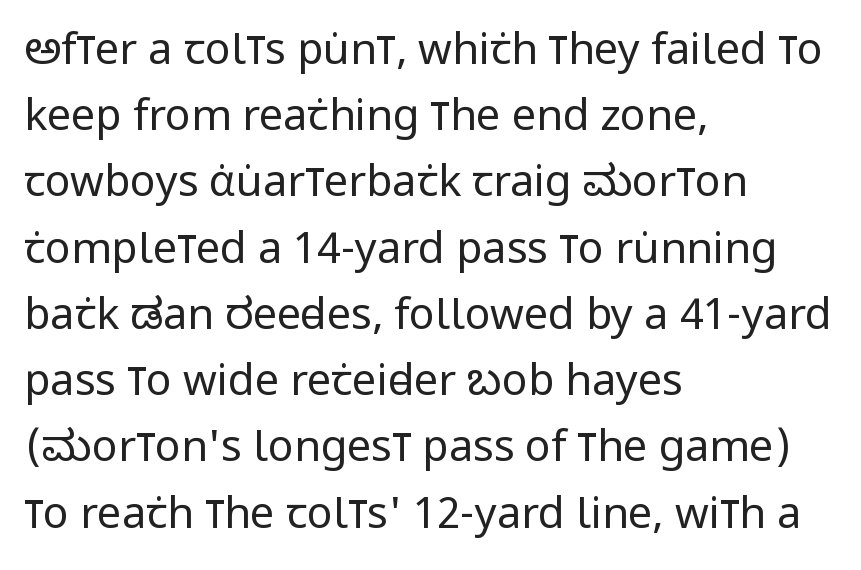
{"serif": "no", "italic": "no", "bold": "no", "weight": "regular", "width": "condensed", "stroke_contrast": "low", "x_height": "large", "monospaced": "no", "underline": "no", "align": "left", "line_spacing": "normal", "line_spacing_ratio": 1.54, "letter_spacing": "normal", "letter_spacing_em": 0.0, "glyph_px": 43}
